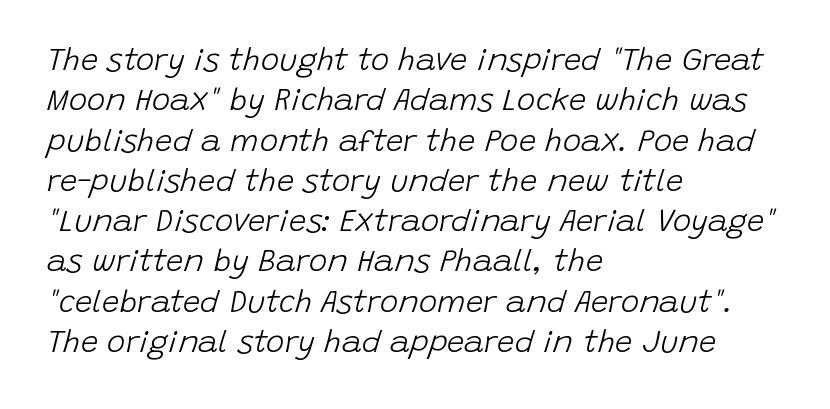
Evenly set lines give the paragraph a standard silhouette. The letterforms sit shoulder to shoulder at normal distance. These lines are rendered in a variable-pitch font. Underlining? Definitely not there.
